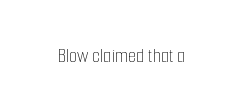
Q: Is the text bold? A: No.
Q: Is the text italic (slanted)? A: No, it is upright.
Q: Is the text underlined? A: No.
Q: Is the spacing between letters normal or unusually wide? A: Normal.
